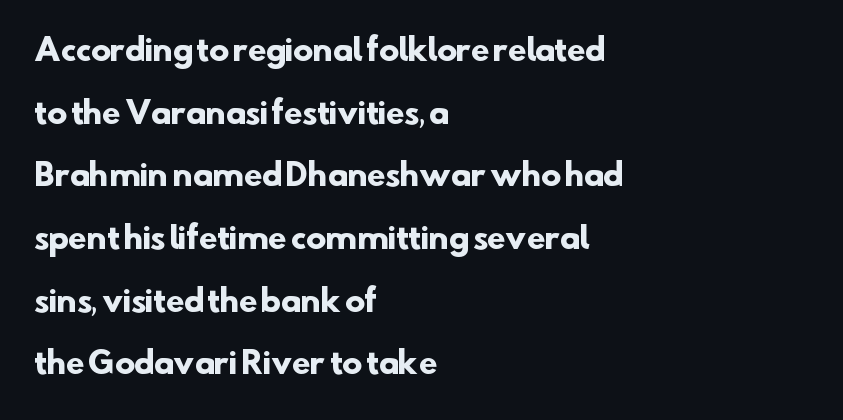
{"serif": "no", "bold": "yes", "weight": "heavy", "width": "normal", "stroke_contrast": "low", "x_height": "small", "monospaced": "no", "underline": "no", "align": "left", "line_spacing": "loose", "line_spacing_ratio": 2.09, "letter_spacing": "normal", "letter_spacing_em": 0.0, "glyph_px": 30}
